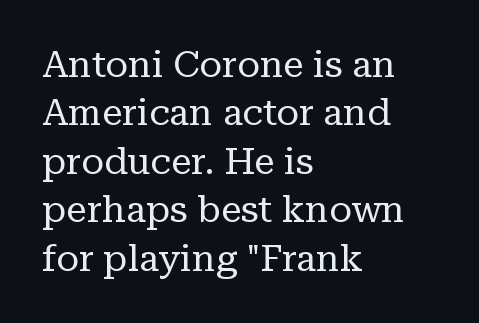
The image shows 37 px regular-weight serif type, upright; set left-aligned, normal line spacing (1.31x), normal letter spacing, not underlined; low stroke contrast and a medium x-height.
